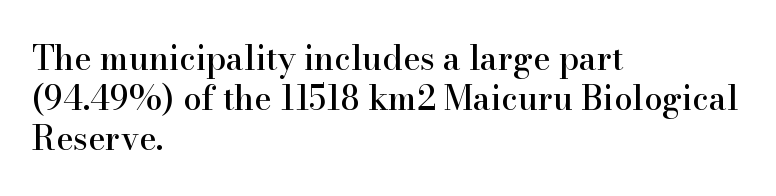
The image shows 33 px serif type, upright; set left-aligned, line spacing 1.21x, normal letter spacing, not underlined; high stroke contrast and a small x-height.
